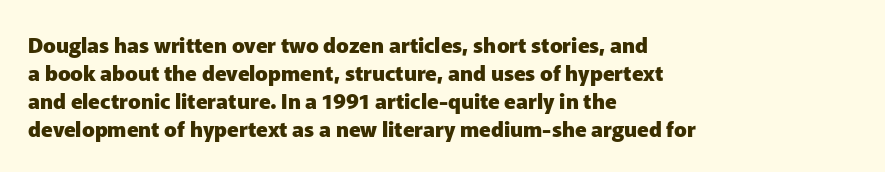
Q: Is the text bold? A: Yes.
Q: Is the text italic (slanted)? A: No, it is upright.
Q: Is the text underlined? A: No.
Q: How is the paragraph aligned? A: Left-aligned.
Q: Is the spacing between letters normal or unusually wide? A: Normal.
Q: Is the spacing between lines tight, normal or loose? A: Normal.
